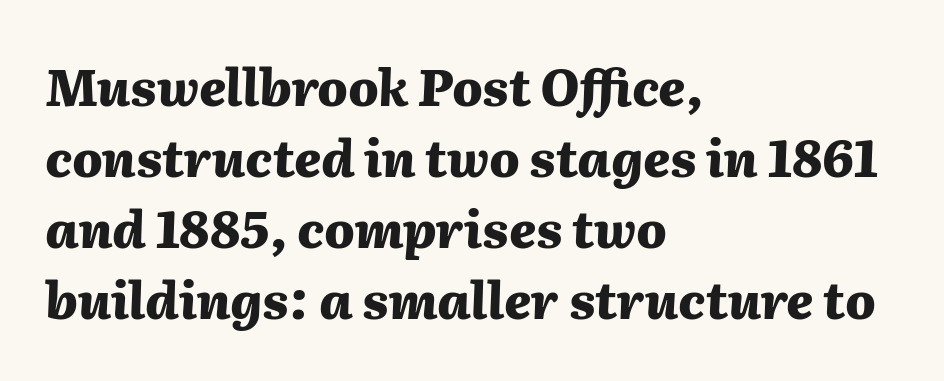
Q: Is the text bold? A: Yes.
Q: Is the text italic (slanted)? A: Yes, it leans right by about 2 degrees.
Q: Is the text underlined? A: No.
Q: How is the paragraph aligned? A: Left-aligned.
Q: Is the spacing between letters normal or unusually wide? A: Normal.
Q: Is the spacing between lines tight, normal or loose? A: Normal.
Q: Width (condensed, normal, or wide)? A: Normal.
Q: Stroke contrast? A: Medium.
Q: x-height? A: Medium.
Q: Monospaced? A: No.
